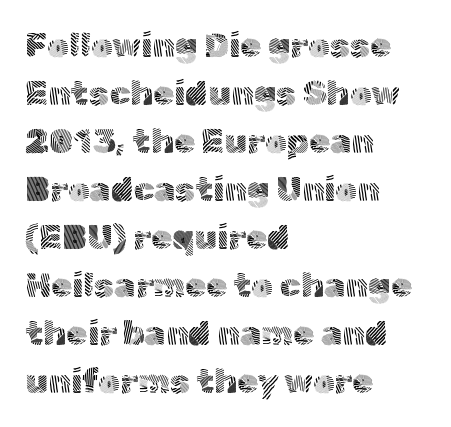
The image shows 34 px light sans-serif type, upright; set left-aligned, normal line spacing (1.41x), normal letter spacing, not underlined; a medium x-height.
